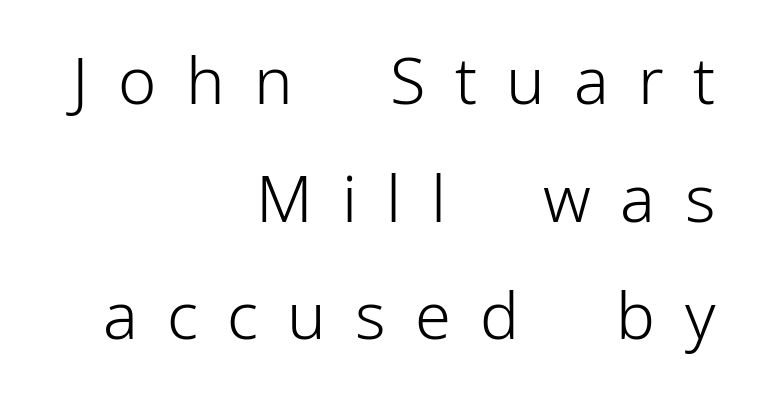
Q: Is the text bold? A: No.
Q: Is the text italic (slanted)? A: No, it is upright.
Q: Is the typeface a serif or a sans-serif typeface? A: Sans-serif.
Q: Is the text underlined? A: No.
Q: How is the paragraph aligned? A: Right-aligned.
Q: Is the spacing between letters normal or unusually wide? A: Unusually wide.
Q: Width (condensed, normal, or wide)? A: Normal.
Q: Stroke contrast? A: Low.
Q: x-height? A: Medium.
Q: Monospaced? A: No.
